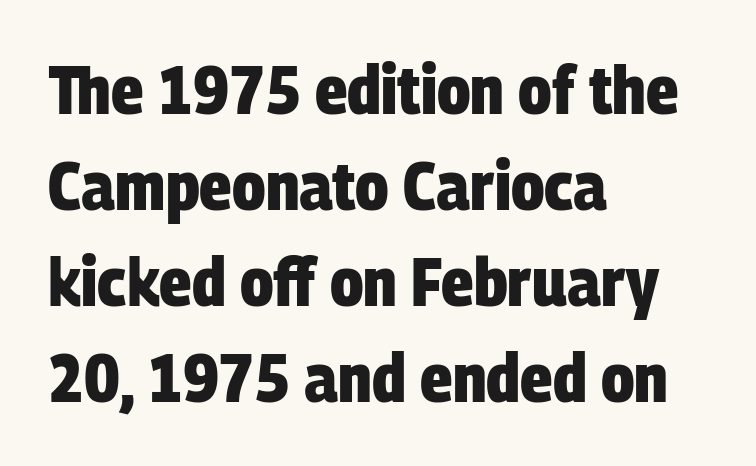
{"serif": "no", "bold": "yes", "weight": "heavy", "width": "condensed", "stroke_contrast": "low", "x_height": "large", "monospaced": "no", "underline": "no", "align": "left", "line_spacing": "normal", "line_spacing_ratio": 1.41, "letter_spacing": "normal", "letter_spacing_em": 0.0, "glyph_px": 68}
